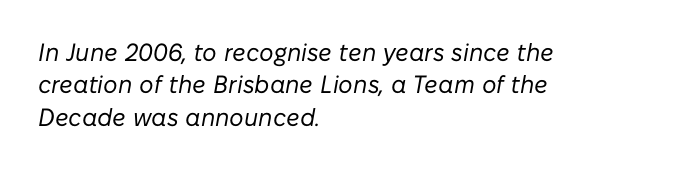
{"italic": "yes", "lean": "right", "slant_degrees": 10, "bold": "no", "underline": "no", "align": "left", "line_spacing": "normal", "line_spacing_ratio": 1.3, "letter_spacing": "normal", "letter_spacing_em": 0.0, "glyph_px": 25}
